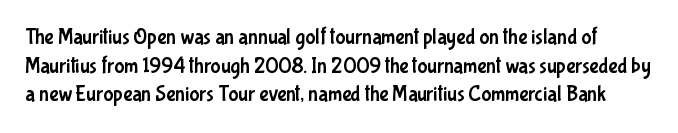
The axis of the letterforms is exactly vertical. Just letters on the line, the space beneath them empty. These lines sit exactly where default settings would place them. Students, note that the glyphs here touch the page at normal intervals.
